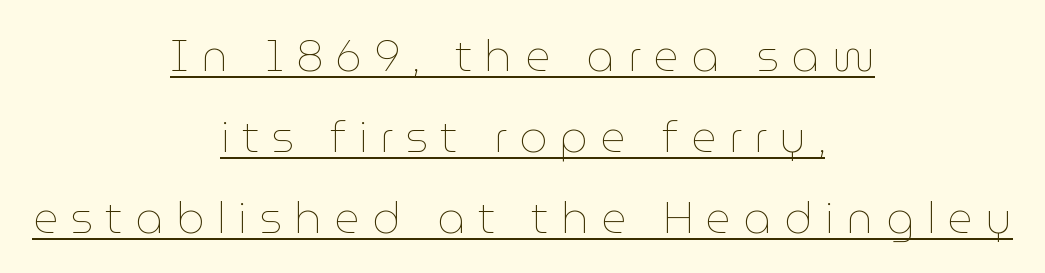
The image shows 44 px thin type, upright; set centered, line spacing 1.84x, unusually wide letter spacing (+0.28 em), underlined; low stroke contrast and a medium x-height.
